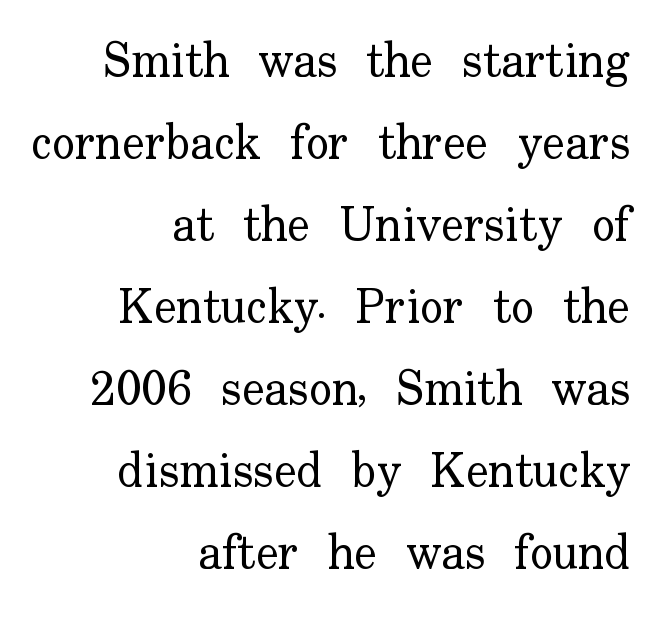
Any mark beneath the type? The region is blank. In terms of posture, this sample is upright. No chunkiness to these letters — they're not bold. These lines keep a tight, regular rhythm from letter to letter. The lines are quadded right. Examine the stroke ends and you'll spot serifs.
